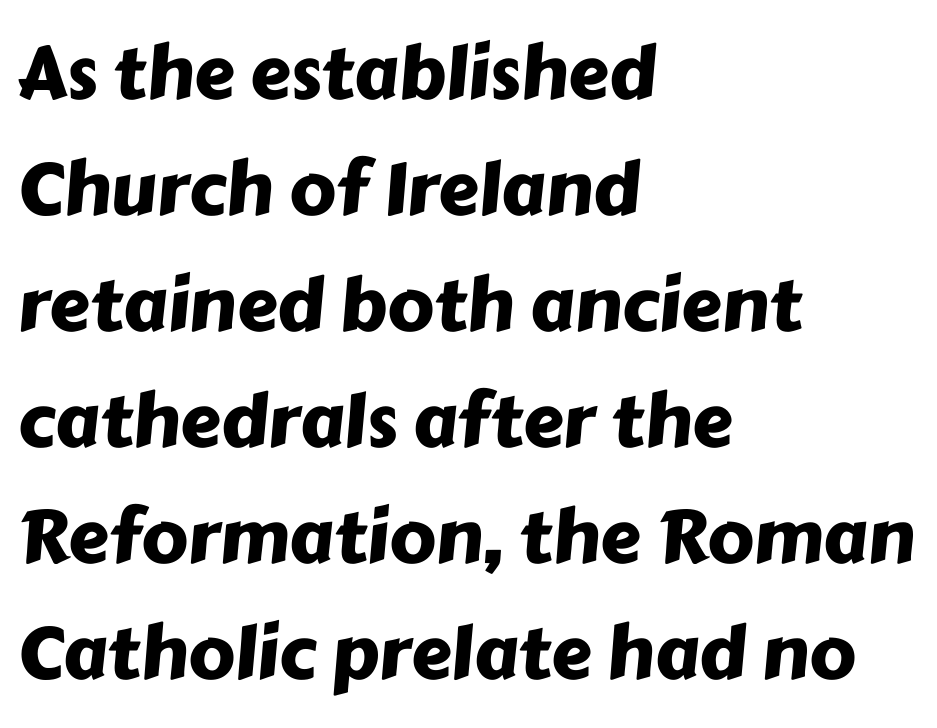
Q: Is the typeface a serif or a sans-serif typeface? A: Sans-serif.
Q: Is the text underlined? A: No.
Q: How is the paragraph aligned? A: Left-aligned.
Q: Is the spacing between letters normal or unusually wide? A: Normal.
Q: Is the spacing between lines tight, normal or loose? A: Normal.
Q: Width (condensed, normal, or wide)? A: Normal.
Q: Stroke contrast? A: Low.
Q: x-height? A: Medium.
Q: Monospaced? A: No.
